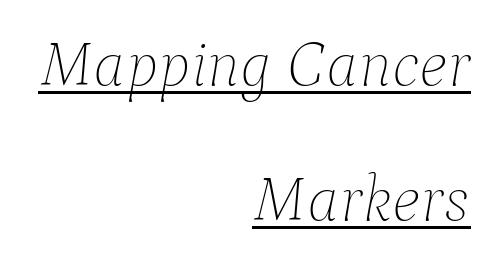
Q: Is the text bold? A: No.
Q: Is the text italic (slanted)? A: Yes, it leans right by about 9 degrees.
Q: Is the text underlined? A: Yes.
Q: How is the paragraph aligned? A: Right-aligned.
Q: Is the spacing between letters normal or unusually wide? A: Normal.
Q: Is the spacing between lines tight, normal or loose? A: Loose.
Q: Width (condensed, normal, or wide)? A: Normal.
Q: Stroke contrast? A: Low.
Q: x-height? A: Medium.
Q: Monospaced? A: No.
